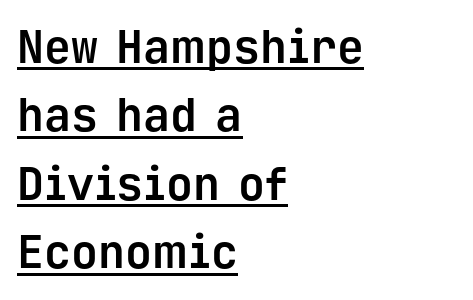
{"serif": "no", "italic": "no", "bold": "yes", "weight": "bold", "width": "normal", "stroke_contrast": "low", "x_height": "medium", "monospaced": "yes", "underline": "yes", "align": "left", "line_spacing": "normal", "line_spacing_ratio": 1.52, "letter_spacing": "normal", "letter_spacing_em": 0.0, "glyph_px": 45}
